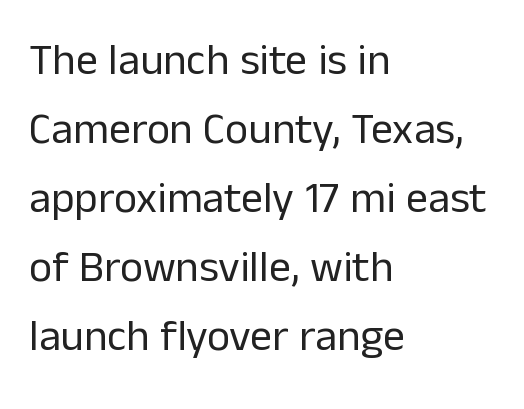
The image shows 44 px regular-weight sans-serif type, upright; set left-aligned, normal line spacing (1.57x), normal letter spacing, not underlined; low stroke contrast and a medium x-height.
